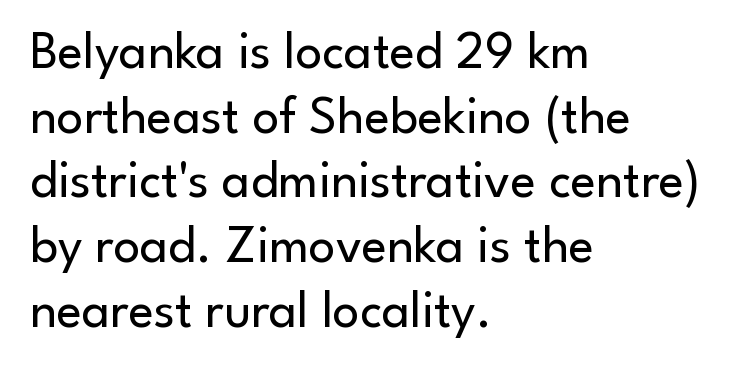
Posture: vertical. Observe the ordinary spacing: letters are neighbours, not strangers. Layout note: lines flush left. Descenders are the only things crossing below the line. You could not count columns in this text — the font is proportionally spaced.
